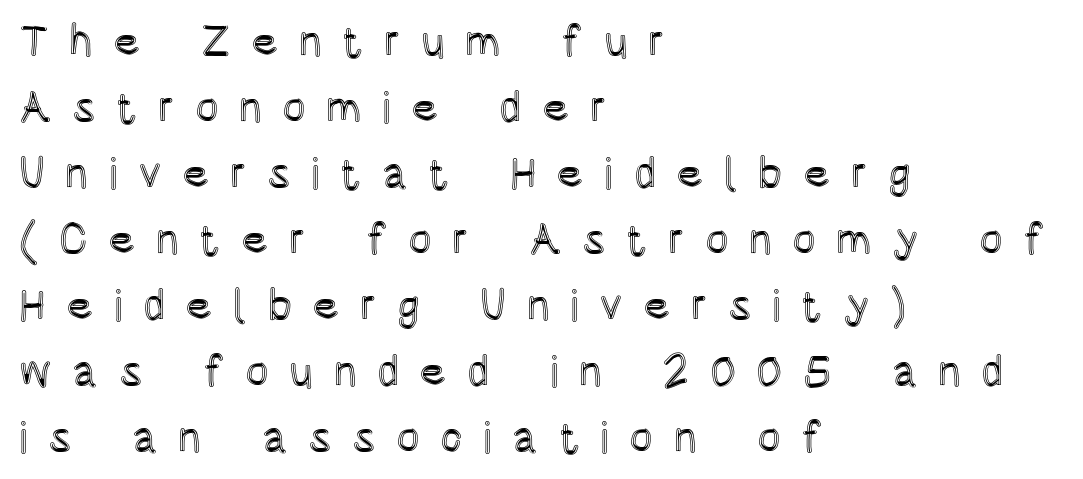
Varying glyph widths throughout — classic text-font behaviour. Inter-character spacing is expanded well beyond the font's built-in metrics. The rag falls on the right side of this text block. Descenders hang freely into open space. The rendering uses a moderate line-height, typical for paragraphs.
